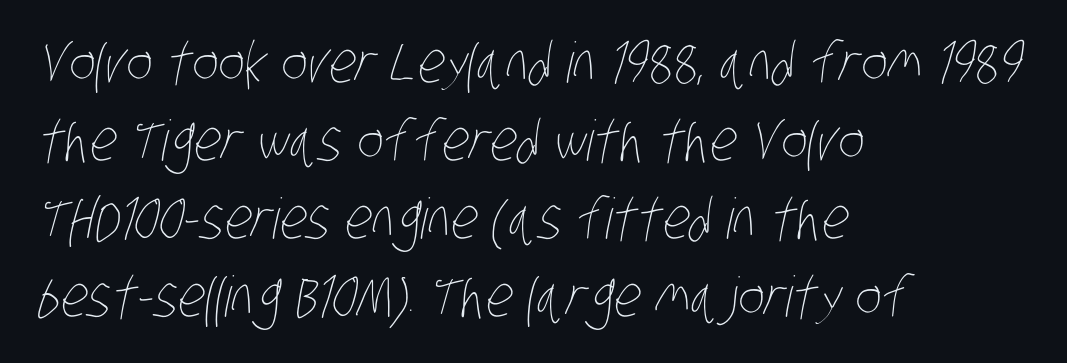
{"bold": "no", "weight": "thin", "width": "condensed", "stroke_contrast": "low", "x_height": "large", "monospaced": "no", "underline": "no", "align": "left", "line_spacing": "normal", "line_spacing_ratio": 1.39, "letter_spacing": "normal", "letter_spacing_em": 0.0, "glyph_px": 56}
